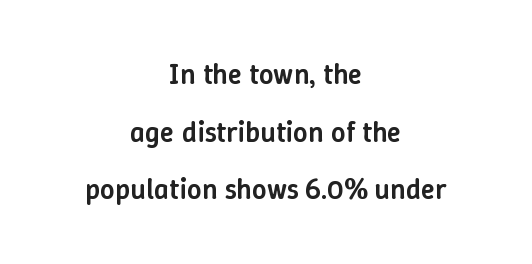
The image shows 29 px semibold type, upright; set centered, loose line spacing (1.99x), normal letter spacing, not underlined; low stroke contrast and a medium x-height.
